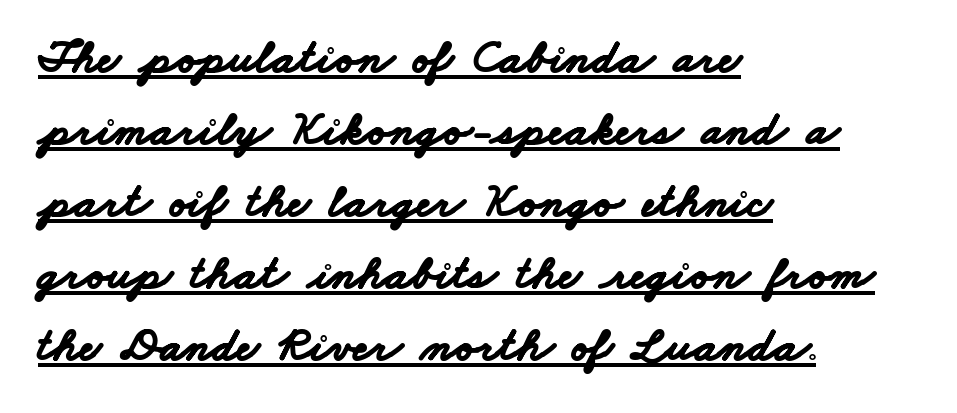
The image shows 48 px bold, wide sans-serif type; set left-aligned, normal line spacing (1.5x), normal letter spacing, underlined; low stroke contrast and a small x-height.
